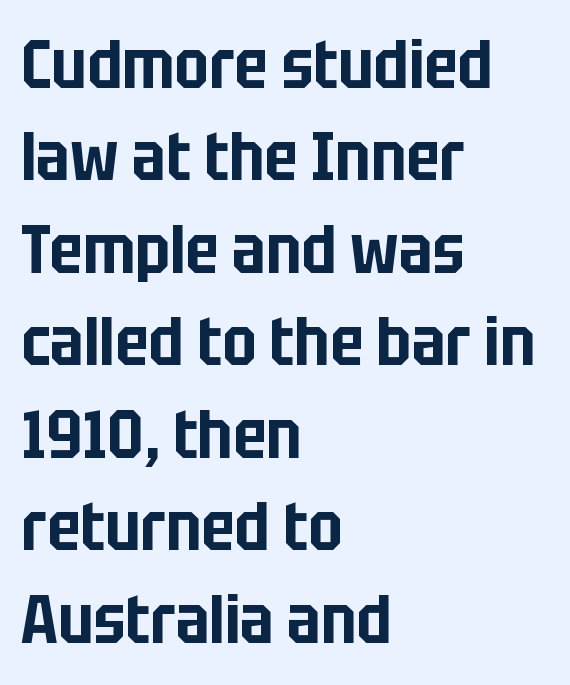
The image shows 67 px condensed sans-serif type, upright; set left-aligned, normal line spacing (1.38x), normal letter spacing, not underlined; low stroke contrast and a large x-height.
